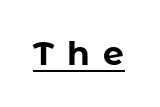
Q: Is the text bold? A: Yes.
Q: Is the text italic (slanted)? A: No, it is upright.
Q: Is the typeface a serif or a sans-serif typeface? A: Sans-serif.
Q: Is the text underlined? A: Yes.
Q: Is the spacing between letters normal or unusually wide? A: Unusually wide.
Q: Width (condensed, normal, or wide)? A: Normal.
Q: Stroke contrast? A: Low.
Q: x-height? A: Medium.
Q: Monospaced? A: No.
